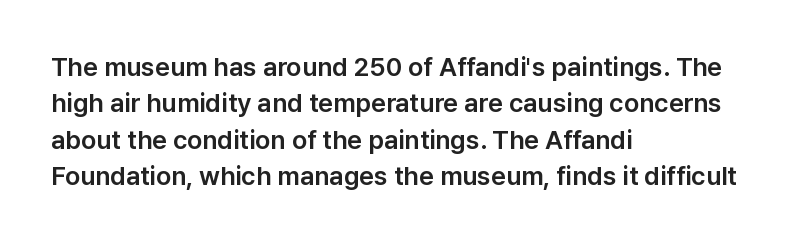
Q: Is the text italic (slanted)? A: No, it is upright.
Q: Is the text underlined? A: No.
Q: How is the paragraph aligned? A: Left-aligned.
Q: Is the spacing between letters normal or unusually wide? A: Normal.
Q: Is the spacing between lines tight, normal or loose? A: Normal.
